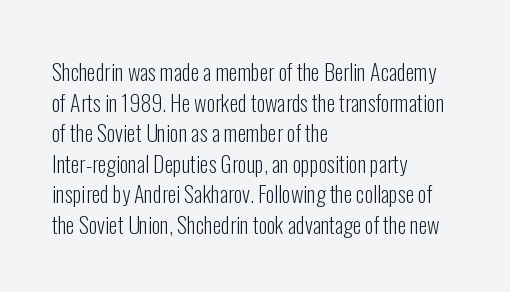
Here the glyphs are tracked normally, forming tight word shapes. This sample keeps an unexceptional amount of space between lines. Every character sits straight up, as roman type does. Each stroke keeps to a modest, everyday thickness or less. This rendering uses left alignment, leaving the right contour irregular. Descenders are the only things crossing below the line.
